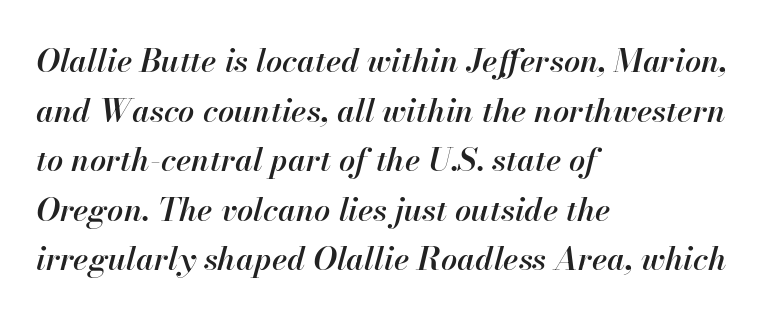
Q: Is the text bold? A: Semi-bold.
Q: Is the text italic (slanted)? A: Yes, it leans right by about 13 degrees.
Q: Is the text underlined? A: No.
Q: How is the paragraph aligned? A: Left-aligned.
Q: Is the spacing between letters normal or unusually wide? A: Normal.
Q: Is the spacing between lines tight, normal or loose? A: Normal.
Q: Width (condensed, normal, or wide)? A: Normal.
Q: Stroke contrast? A: High.
Q: x-height? A: Small.
Q: Monospaced? A: No.
